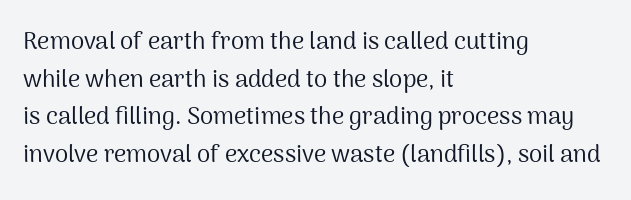
Q: Is the text bold? A: No.
Q: Is the text italic (slanted)? A: No, it is upright.
Q: Is the text underlined? A: No.
Q: How is the paragraph aligned? A: Left-aligned.
Q: Is the spacing between letters normal or unusually wide? A: Normal.
Q: Is the spacing between lines tight, normal or loose? A: Normal.
